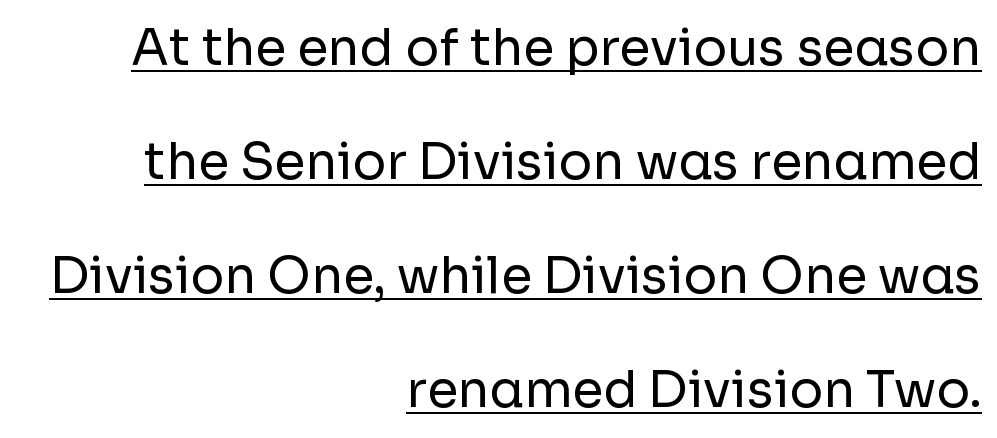
No chunkiness to these letters — they're not bold. These lines are rendered in a variable-pitch font. A sans-serif font was chosen for this passage. You can see a thin bar hugging the bottom of the glyphs.
